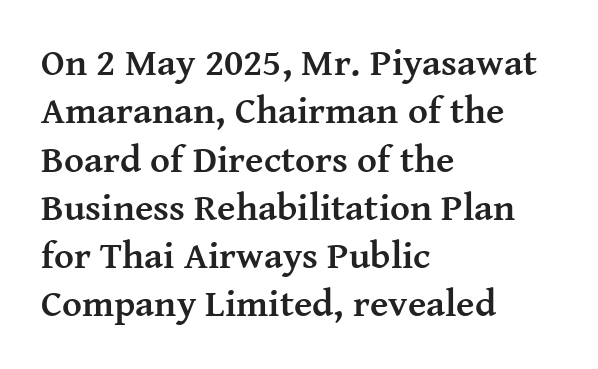
Q: Is the text bold? A: Yes.
Q: Is the text italic (slanted)? A: No, it is upright.
Q: Is the typeface a serif or a sans-serif typeface? A: Serif.
Q: Is the text underlined? A: No.
Q: How is the paragraph aligned? A: Left-aligned.
Q: Is the spacing between letters normal or unusually wide? A: Normal.
Q: Is the spacing between lines tight, normal or loose? A: Normal.
Q: Width (condensed, normal, or wide)? A: Normal.
Q: Stroke contrast? A: Medium.
Q: x-height? A: Medium.
Q: Monospaced? A: No.
